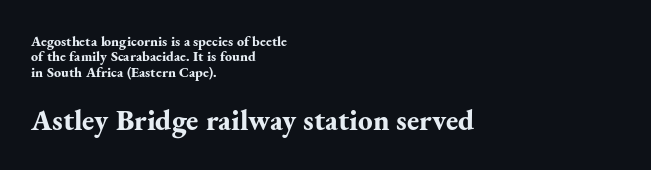
Nothing unusual about the tracking: characters are spaced as the font intends. Teacher's note: observe the even left margin — that is flush-left alignment. The passage shown is not underscored anywhere. Here the designer chose a conventional face with non-uniform glyph widths.
